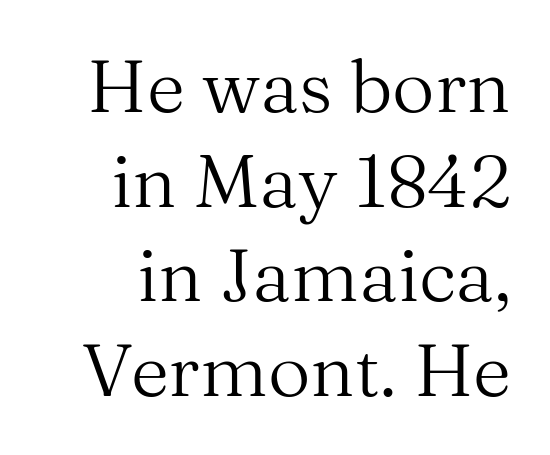
The image shows 74 px regular-weight serif type, upright; set right-aligned, normal line spacing (1.28x), normal letter spacing, not underlined; medium stroke contrast and a medium x-height.
